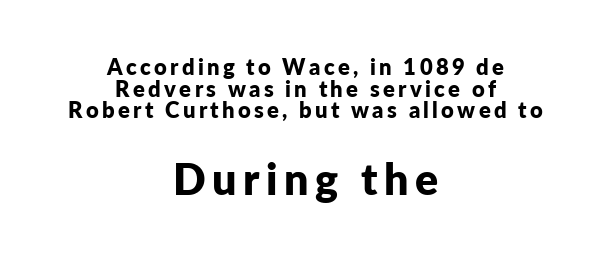
The image shows 43 px bold sans-serif type, upright; set centered, tight line spacing (0.98x), not underlined; the second (bottom) block is 1.95x larger; low stroke contrast and a medium x-height.
